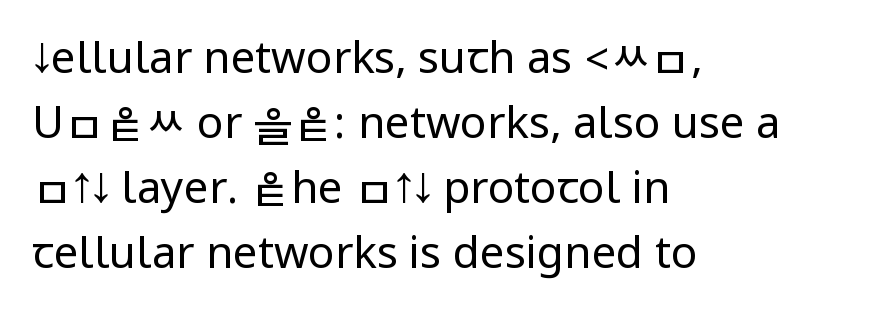
{"serif": "no", "italic": "no", "bold": "no", "weight": "regular", "width": "condensed", "stroke_contrast": "low", "underline": "no", "align": "left", "line_spacing": "normal", "line_spacing_ratio": 1.48, "letter_spacing": "normal", "letter_spacing_em": 0.0, "glyph_px": 44}
